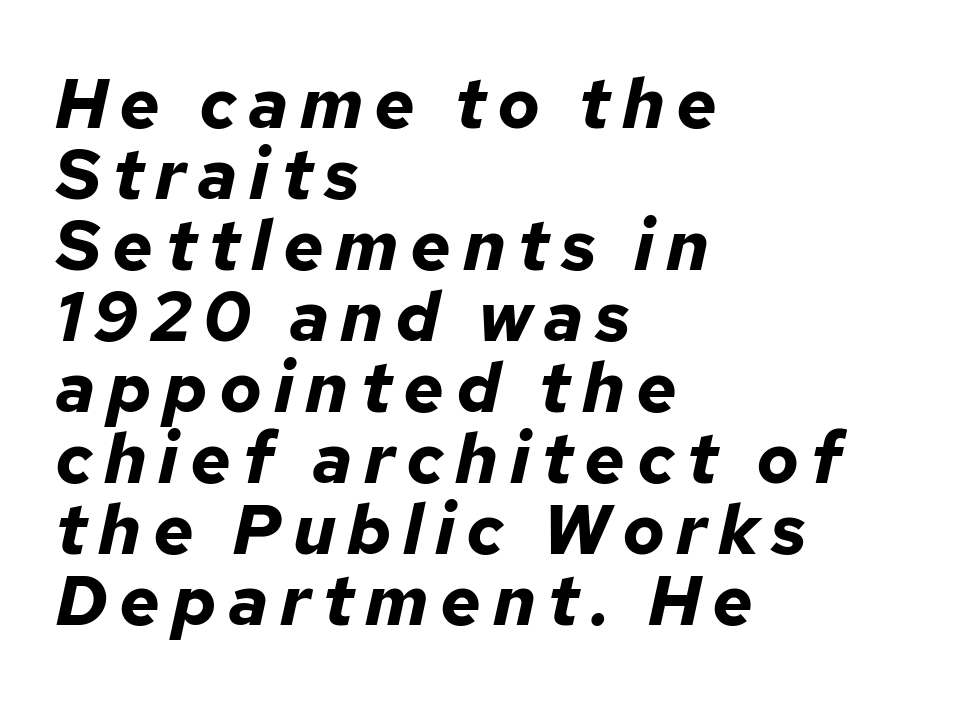
{"italic": "yes", "lean": "right", "slant_degrees": 12, "bold": "yes", "weight": "bold", "width": "normal", "stroke_contrast": "low", "x_height": "medium", "monospaced": "no", "underline": "no", "align": "left", "line_spacing": "tight", "line_spacing_ratio": 1.0, "glyph_px": 71}
